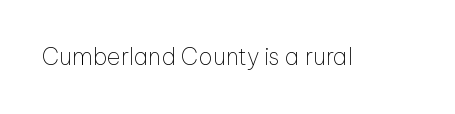
The image shows 23 px text type, upright; set normal letter spacing, not underlined.
